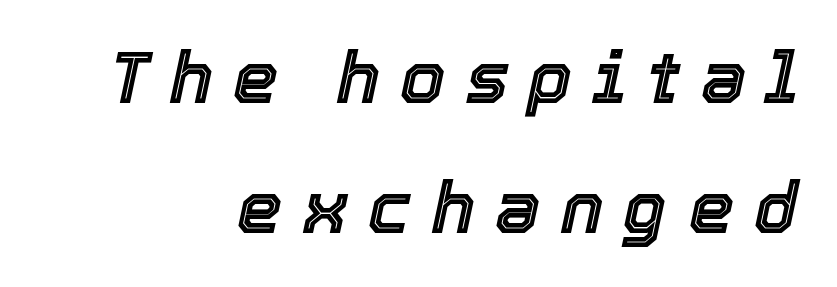
{"italic": "yes", "lean": "right", "slant_degrees": 12, "width": "normal", "x_height": "medium", "monospaced": "no", "underline": "no", "align": "right", "line_spacing_ratio": 1.81, "letter_spacing": "wide", "letter_spacing_em": 0.28, "glyph_px": 72}
